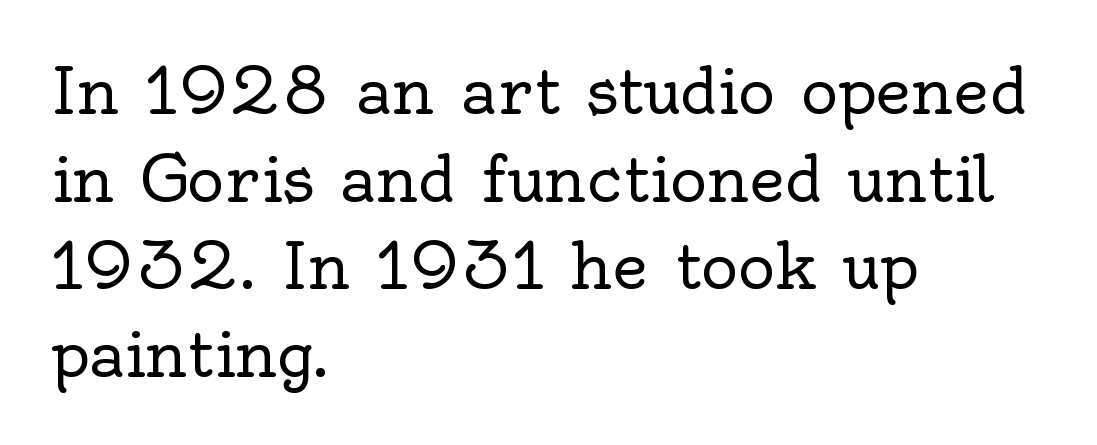
No letter is thick-stroked: the sample isn't bold. The face used here is proportionally spaced, like ordinary book or web type. Are there feet on the stems? There are — it's a serif. These lines were composed using upright roman letters.
